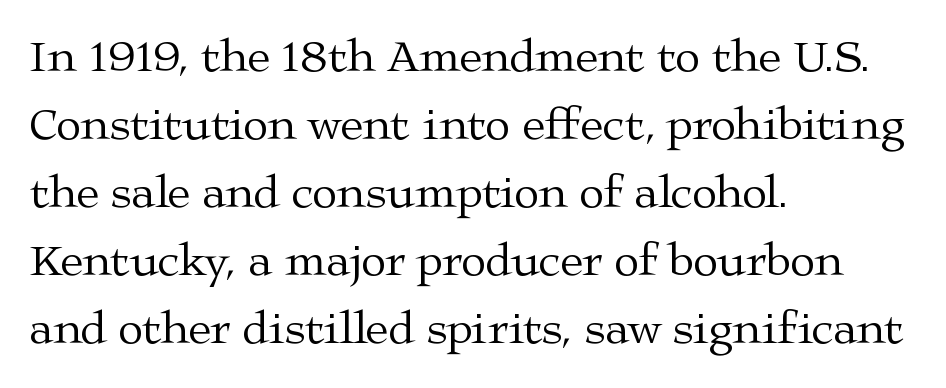
Q: Is the text bold? A: No.
Q: Is the text italic (slanted)? A: No, it is upright.
Q: Is the typeface a serif or a sans-serif typeface? A: Serif.
Q: Is the text underlined? A: No.
Q: How is the paragraph aligned? A: Left-aligned.
Q: Is the spacing between letters normal or unusually wide? A: Normal.
Q: Is the spacing between lines tight, normal or loose? A: Normal.
Q: Width (condensed, normal, or wide)? A: Wide.
Q: Stroke contrast? A: Medium.
Q: x-height? A: Medium.
Q: Monospaced? A: No.
